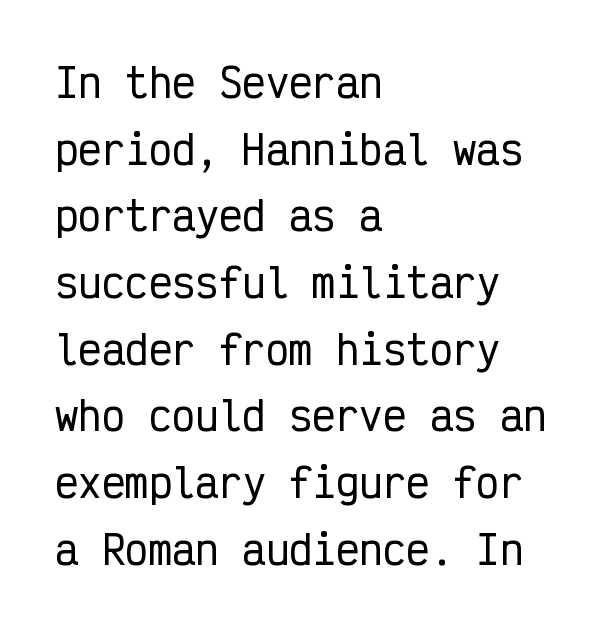
The image shows 39 px condensed sans-serif type, upright, monospaced; set left-aligned, line spacing 1.71x, normal letter spacing, not underlined; low stroke contrast and a medium x-height.
